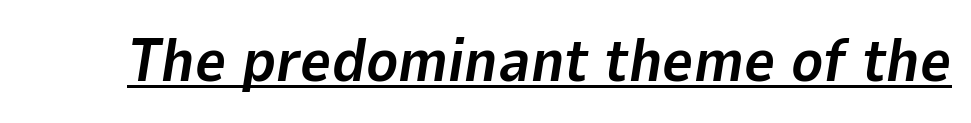
In designer terms, the underline attribute is active on this setting. Observe the ordinary spacing: letters are neighbours, not strangers. How heavy is the stroke? Heavy — this is a bold. Looks like regular typesetting: each glyph gets only the width it needs.
